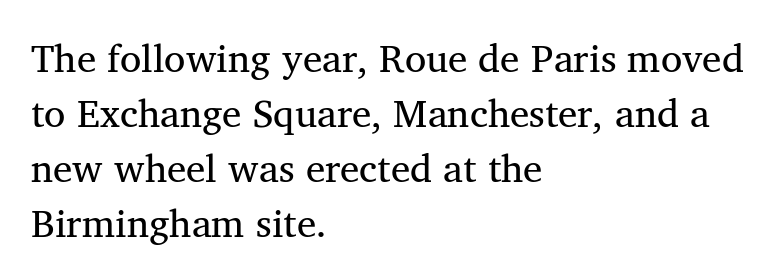
Q: Is the text bold? A: No.
Q: Is the typeface a serif or a sans-serif typeface? A: Serif.
Q: Is the text underlined? A: No.
Q: How is the paragraph aligned? A: Left-aligned.
Q: Is the spacing between letters normal or unusually wide? A: Normal.
Q: Is the spacing between lines tight, normal or loose? A: Normal.
Q: Width (condensed, normal, or wide)? A: Normal.
Q: Stroke contrast? A: Medium.
Q: x-height? A: Medium.
Q: Monospaced? A: No.
